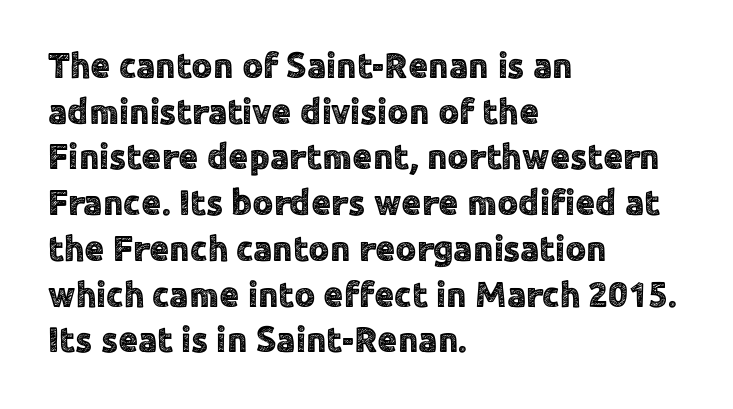
Q: Is the text italic (slanted)? A: No, it is upright.
Q: Is the typeface a serif or a sans-serif typeface? A: Sans-serif.
Q: Is the text underlined? A: No.
Q: How is the paragraph aligned? A: Left-aligned.
Q: Is the spacing between letters normal or unusually wide? A: Normal.
Q: Is the spacing between lines tight, normal or loose? A: Normal.
Q: Width (condensed, normal, or wide)? A: Normal.
Q: x-height? A: Medium.
Q: Monospaced? A: No.
